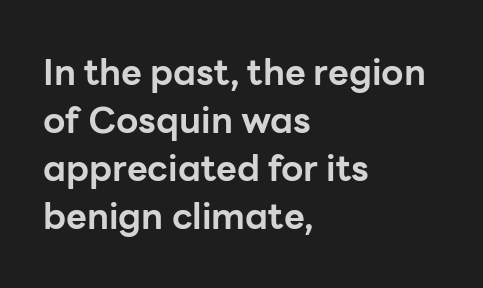
{"serif": "no", "italic": "no", "bold": "yes", "weight": "bold", "width": "normal", "stroke_contrast": "low", "x_height": "medium", "monospaced": "no", "underline": "no", "align": "left", "line_spacing": "normal", "line_spacing_ratio": 1.33, "letter_spacing": "normal", "letter_spacing_em": 0.0, "glyph_px": 36}
